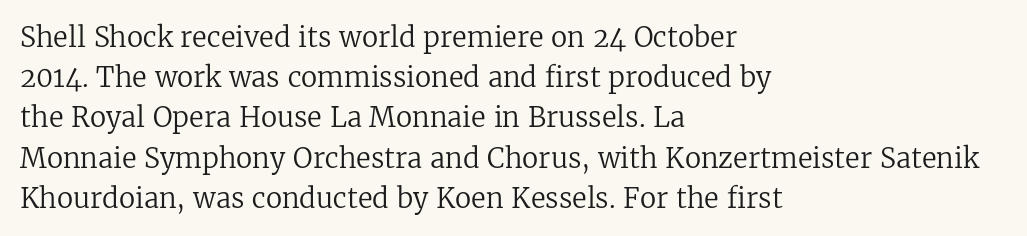
Q: Is the text bold? A: No.
Q: Is the text italic (slanted)? A: No, it is upright.
Q: Is the text underlined? A: No.
Q: How is the paragraph aligned? A: Left-aligned.
Q: Is the spacing between letters normal or unusually wide? A: Normal.
Q: Is the spacing between lines tight, normal or loose? A: Normal.
